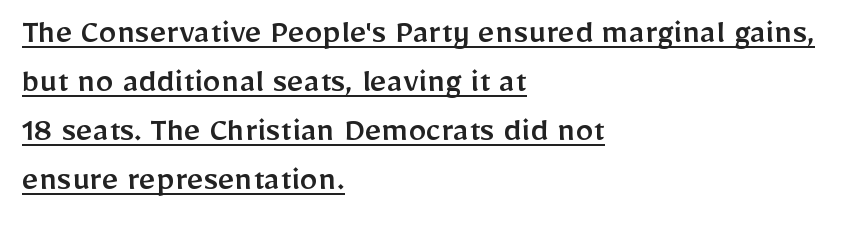
Q: Is the text italic (slanted)? A: No, it is upright.
Q: Is the typeface a serif or a sans-serif typeface? A: Sans-serif.
Q: Is the text underlined? A: Yes.
Q: How is the paragraph aligned? A: Left-aligned.
Q: Is the spacing between letters normal or unusually wide? A: Normal.
Q: Is the spacing between lines tight, normal or loose? A: Normal.
Q: Width (condensed, normal, or wide)? A: Normal.
Q: Stroke contrast? A: Low.
Q: x-height? A: Medium.
Q: Monospaced? A: No.
